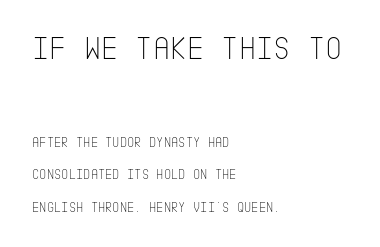
The gap between lines stays unmarked. Note: no serifs on the glyphs. A classic flush-left, rag-right setting is used for this passage. Does the bottom block carry the larger type? No, the top block does.
